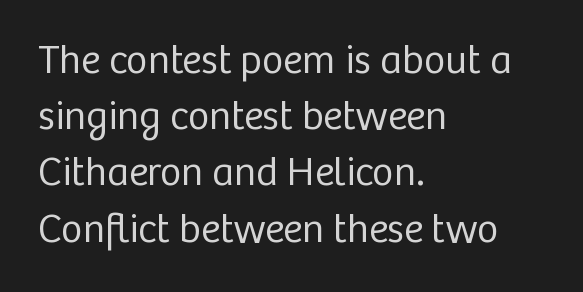
{"serif": "no", "italic": "no", "bold": "no", "weight": "regular", "width": "normal", "stroke_contrast": "low", "x_height": "medium", "monospaced": "no", "underline": "no", "align": "left", "line_spacing": "normal", "line_spacing_ratio": 1.37, "letter_spacing": "normal", "letter_spacing_em": 0.0, "glyph_px": 41}
